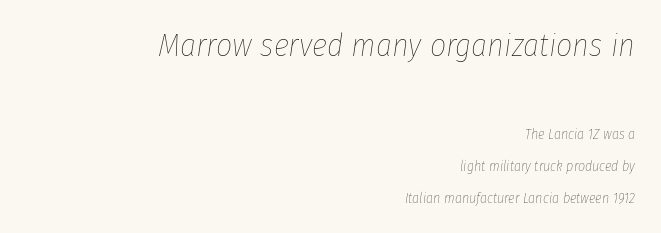
Two sizes are in play, and the larger belongs to the first block. Compared with a typical body face, this is equally light or lighter still. You could not count columns in this text — the font is proportionally spaced. The passage shown has conventional tracking throughout. Quick note: italic. Notice the wide empty band between every row — that's loose leading.
